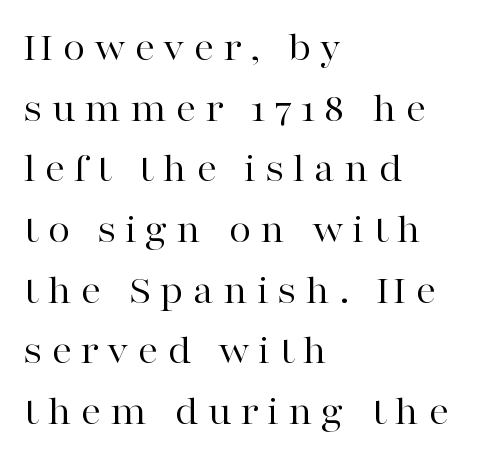
Unbolded letterforms with no extra heft. You could not count columns in this text — the font is proportionally spaced. Typographically, this falls in the serif category. Leftover space on each line is placed entirely after the last word. This is roman type, the default non-slanted kind. The gap between lines stays unmarked.
